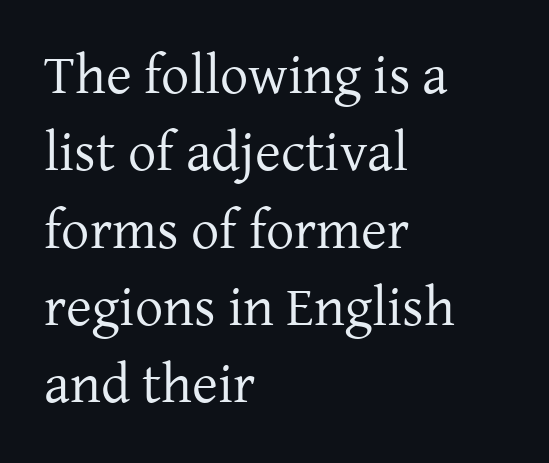
Q: Is the text bold? A: No.
Q: Is the text italic (slanted)? A: No, it is upright.
Q: Is the typeface a serif or a sans-serif typeface? A: Serif.
Q: Is the text underlined? A: No.
Q: How is the paragraph aligned? A: Left-aligned.
Q: Is the spacing between letters normal or unusually wide? A: Normal.
Q: Is the spacing between lines tight, normal or loose? A: Normal.
Q: Width (condensed, normal, or wide)? A: Normal.
Q: Stroke contrast? A: Low.
Q: x-height? A: Medium.
Q: Monospaced? A: No.
